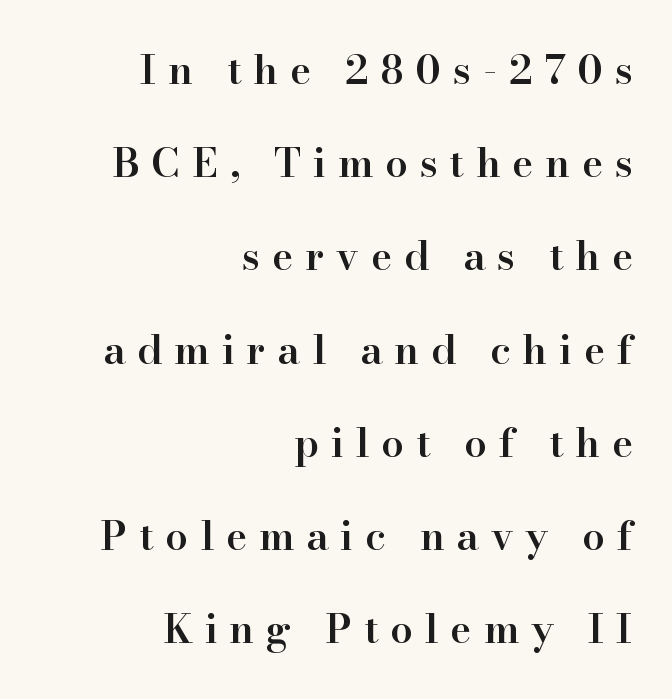
{"serif": "yes", "italic": "no", "bold": "semi", "weight": "semibold", "width": "normal", "stroke_contrast": "high", "x_height": "small", "monospaced": "no", "underline": "no", "align": "right", "line_spacing": "loose", "line_spacing_ratio": 2.33, "letter_spacing": "wide", "letter_spacing_em": 0.3, "glyph_px": 40}
